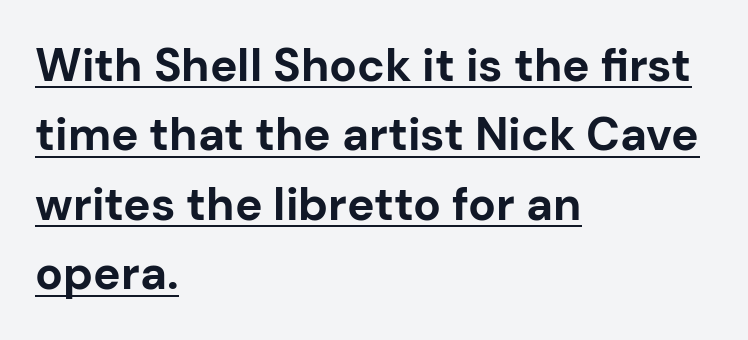
The image shows 46 px bold sans-serif type, upright; set left-aligned, normal line spacing (1.51x), normal letter spacing, underlined; low stroke contrast and a medium x-height.
